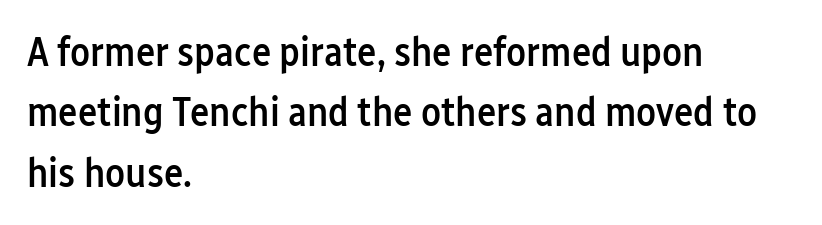
The image shows 41 px semibold, condensed sans-serif type, upright; set left-aligned, normal line spacing (1.47x), normal letter spacing, not underlined; low stroke contrast and a medium x-height.
